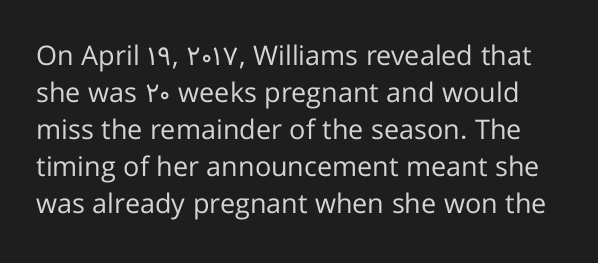
Q: Is the text bold? A: No.
Q: Is the text italic (slanted)? A: No, it is upright.
Q: Is the text underlined? A: No.
Q: Is the spacing between letters normal or unusually wide? A: Normal.
Q: Is the spacing between lines tight, normal or loose? A: Normal.
